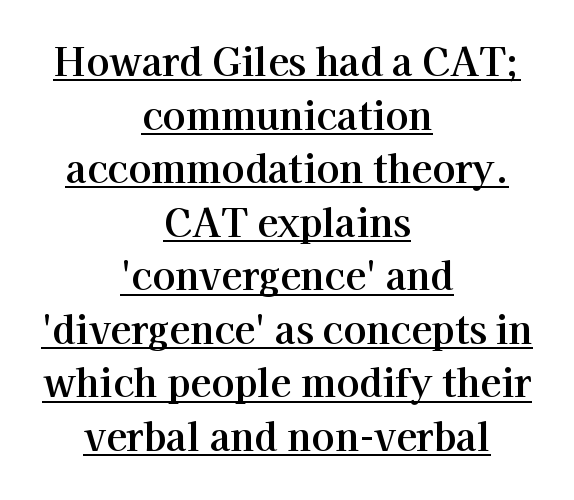
{"serif": "yes", "italic": "no", "width": "normal", "stroke_contrast": "high", "x_height": "medium", "monospaced": "no", "underline": "yes", "align": "center", "line_spacing": "normal", "line_spacing_ratio": 1.41, "letter_spacing": "normal", "letter_spacing_em": 0.0, "glyph_px": 38}
